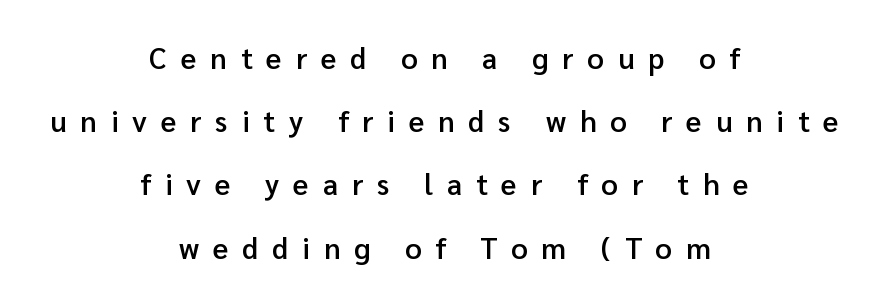
A typesetter would call this proportional, since set widths differ per character. Observe the wide spacing: letters keep a clear distance from each other. The lines are spread far apart with generous leading. Characters remain perfectly vertical along every line.
